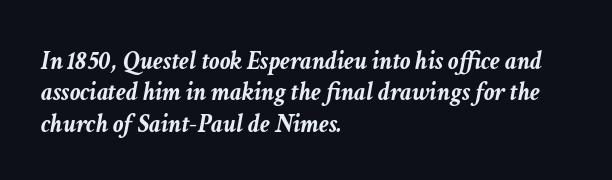
This rendering uses left alignment, leaving the right contour irregular. Rendered with sloped, italic letterforms. The space directly below the letters is spotless. You could call the tracking neutral — neither tight nor loose. Bold? Absolutely — the strokes are thick and heavy.
